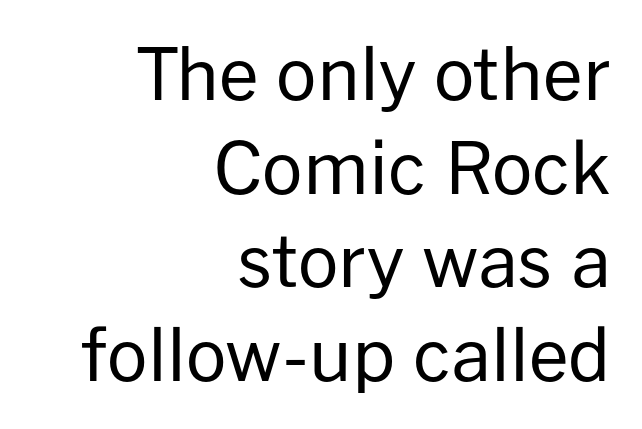
The image shows 71 px regular-weight sans-serif type, upright; set right-aligned, normal line spacing (1.32x), normal letter spacing, not underlined; low stroke contrast and a medium x-height.
